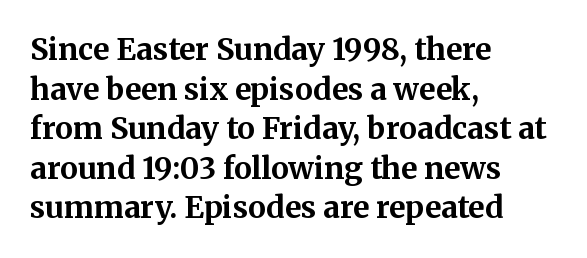
A clean baseline with only descenders dipping below it. Short and long lines alike share a common starting point at left. Nope, not italic — everything's standing straight. The letters are bold, with thick, heavy strokes.
